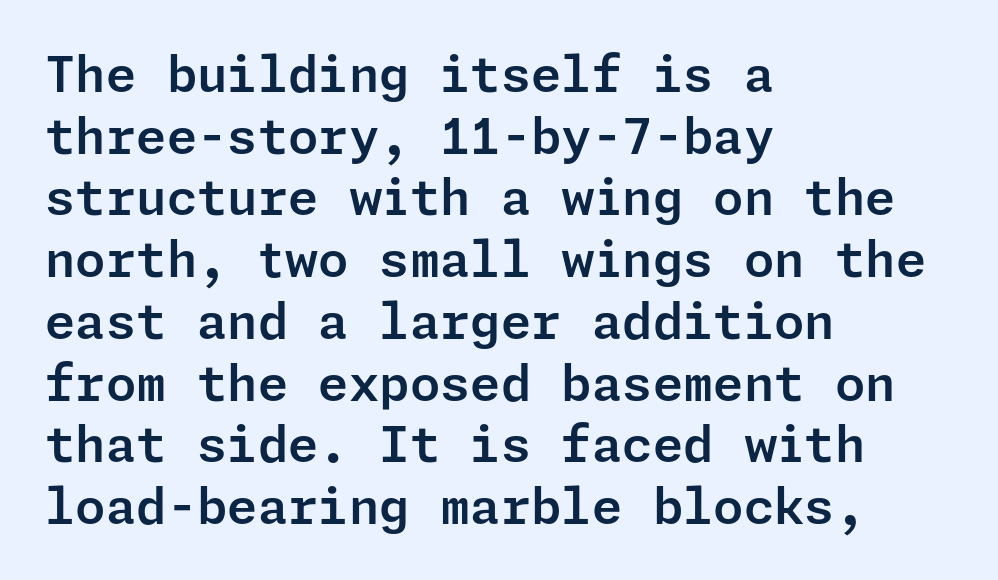
Q: Is the text italic (slanted)? A: No, it is upright.
Q: Is the typeface a serif or a sans-serif typeface? A: Sans-serif.
Q: Is the text underlined? A: No.
Q: How is the paragraph aligned? A: Left-aligned.
Q: Is the spacing between letters normal or unusually wide? A: Normal.
Q: Is the spacing between lines tight, normal or loose? A: Normal.
Q: Width (condensed, normal, or wide)? A: Normal.
Q: Stroke contrast? A: Low.
Q: x-height? A: Medium.
